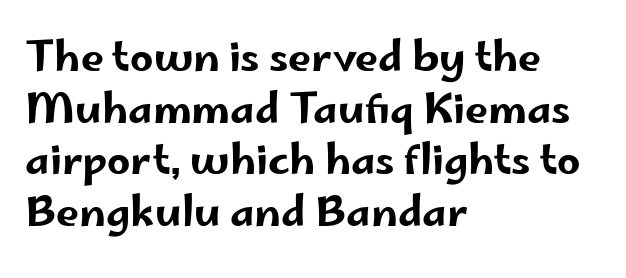
The image shows 41 px wide sans-serif type, upright; set left-aligned, normal line spacing (1.26x), normal letter spacing, not underlined; low stroke contrast and a small x-height.
